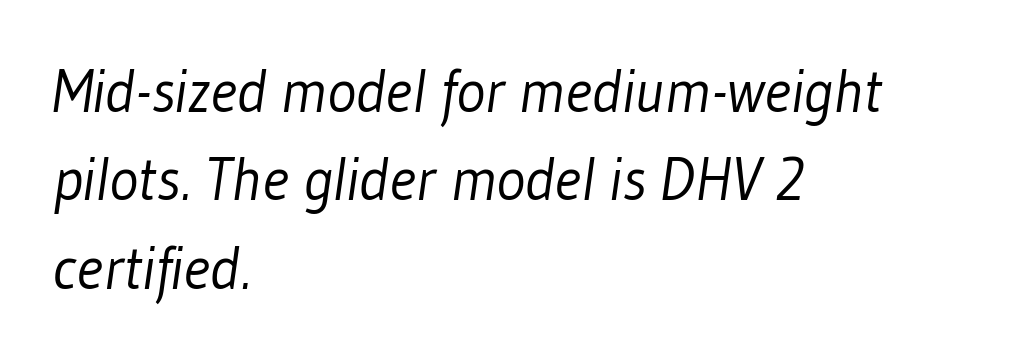
The image shows 61 px light, condensed sans-serif type; set left-aligned, normal line spacing (1.45x), normal letter spacing, not underlined; low stroke contrast and a medium x-height.
